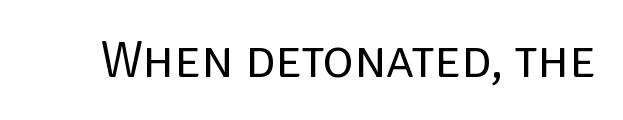
The image shows 53 px regular-weight sans-serif type, upright; set normal letter spacing, not underlined; low stroke contrast and a large x-height.
